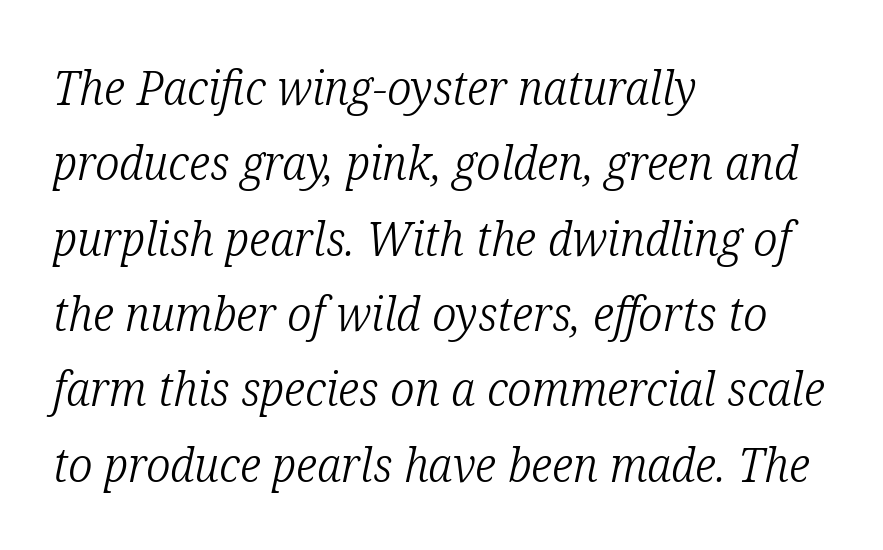
Q: Is the text bold? A: No.
Q: Is the text italic (slanted)? A: Yes, it leans right by about 12 degrees.
Q: Is the typeface a serif or a sans-serif typeface? A: Serif.
Q: Is the text underlined? A: No.
Q: How is the paragraph aligned? A: Left-aligned.
Q: Is the spacing between letters normal or unusually wide? A: Normal.
Q: Is the spacing between lines tight, normal or loose? A: Normal.
Q: Width (condensed, normal, or wide)? A: Condensed.
Q: Stroke contrast? A: Low.
Q: x-height? A: Medium.
Q: Monospaced? A: No.
